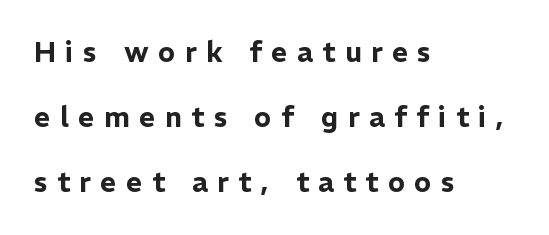
Teacher's note: observe the even left margin — that is flush-left alignment. Each new line begins a long way beneath the previous one. Character widths vary here, with narrow letters taking less room than wide ones. The characters display no serif detailing; their extremities are plain. Does the lettering tilt? It doesn't — this is upright.
